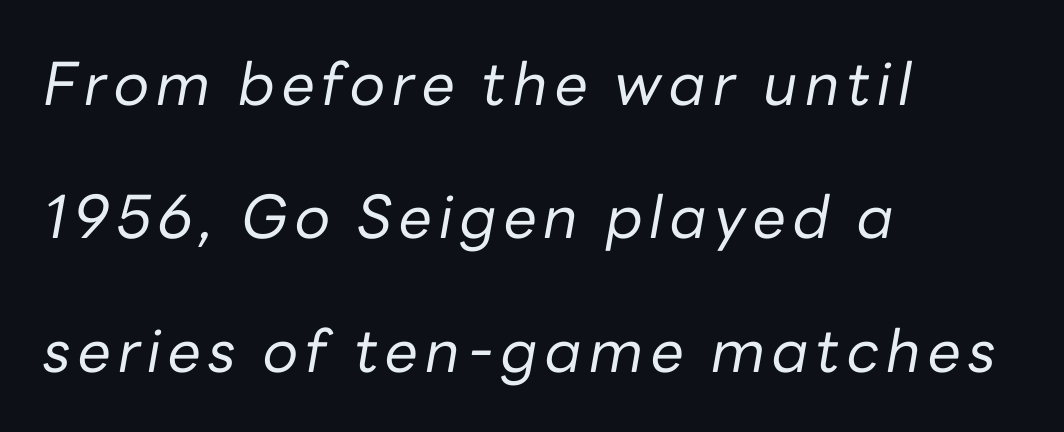
Q: Is the text bold? A: No.
Q: Is the text italic (slanted)? A: Yes, it leans right by about 10 degrees.
Q: Is the text underlined? A: No.
Q: How is the paragraph aligned? A: Left-aligned.
Q: Is the spacing between lines tight, normal or loose? A: Loose.
Q: Width (condensed, normal, or wide)? A: Normal.
Q: Stroke contrast? A: Low.
Q: x-height? A: Medium.
Q: Monospaced? A: No.
